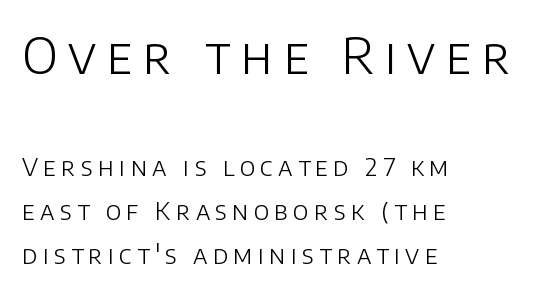
Bold? No — there's no thickening of the strokes. Is the block centered? No — it sits flush against the left margin. The rendering uses natural spacing where letterforms have individual widths. Posture: upright roman. Scale decreases going downward across the two blocks.
